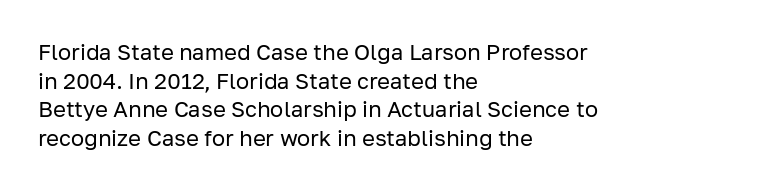
The image shows 22 px text type, upright; set left-aligned, normal line spacing (1.3x), normal letter spacing, not underlined.
